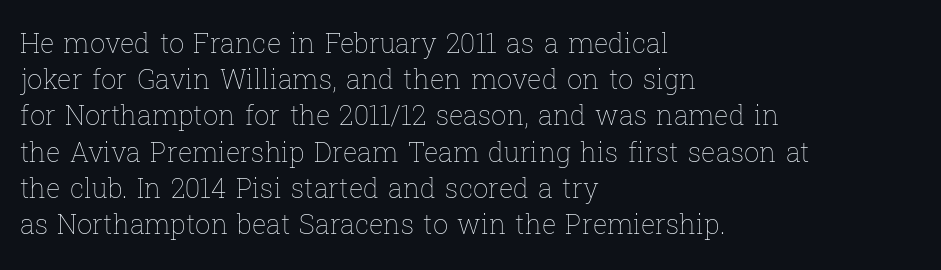
The strokes carry an ordinary text weight at most. Teacher's note: observe the even left margin — that is flush-left alignment. The lines sit at an ordinary, default distance from one another. Does extra space separate the letters? No, they use regular spacing. Posture: vertical. The specimen omits any rule beneath the text block's lines.
